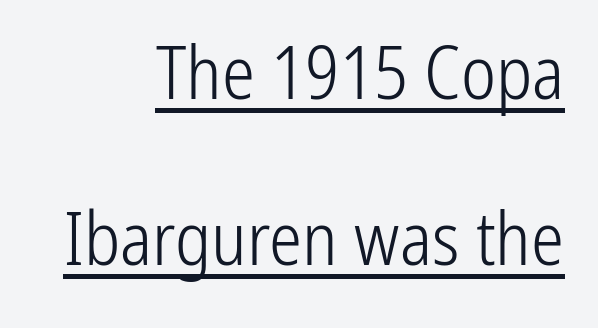
{"serif": "no", "italic": "no", "bold": "no", "weight": "light", "width": "condensed", "stroke_contrast": "low", "x_height": "medium", "monospaced": "no", "underline": "yes", "align": "right", "line_spacing": "loose", "line_spacing_ratio": 2.25, "letter_spacing": "normal", "letter_spacing_em": 0.0, "glyph_px": 74}
